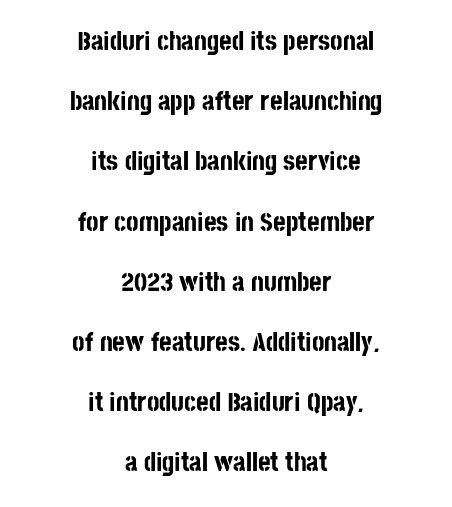
Q: Is the text bold? A: Yes.
Q: Is the text italic (slanted)? A: No, it is upright.
Q: Is the text underlined? A: No.
Q: How is the paragraph aligned? A: Centered.
Q: Is the spacing between letters normal or unusually wide? A: Normal.
Q: Is the spacing between lines tight, normal or loose? A: Loose.
